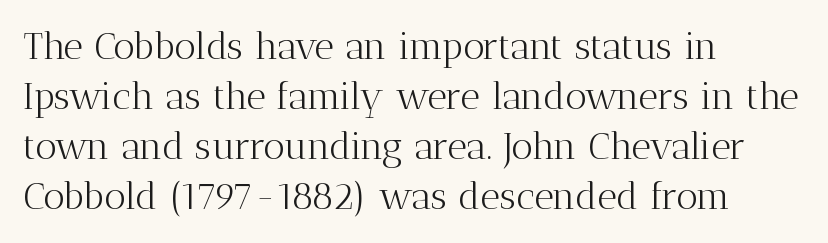
Q: Is the text bold? A: No.
Q: Is the text italic (slanted)? A: No, it is upright.
Q: Is the typeface a serif or a sans-serif typeface? A: Serif.
Q: Is the text underlined? A: No.
Q: How is the paragraph aligned? A: Left-aligned.
Q: Is the spacing between letters normal or unusually wide? A: Normal.
Q: Is the spacing between lines tight, normal or loose? A: Normal.
Q: Width (condensed, normal, or wide)? A: Normal.
Q: Stroke contrast? A: Medium.
Q: x-height? A: Medium.
Q: Monospaced? A: No.
